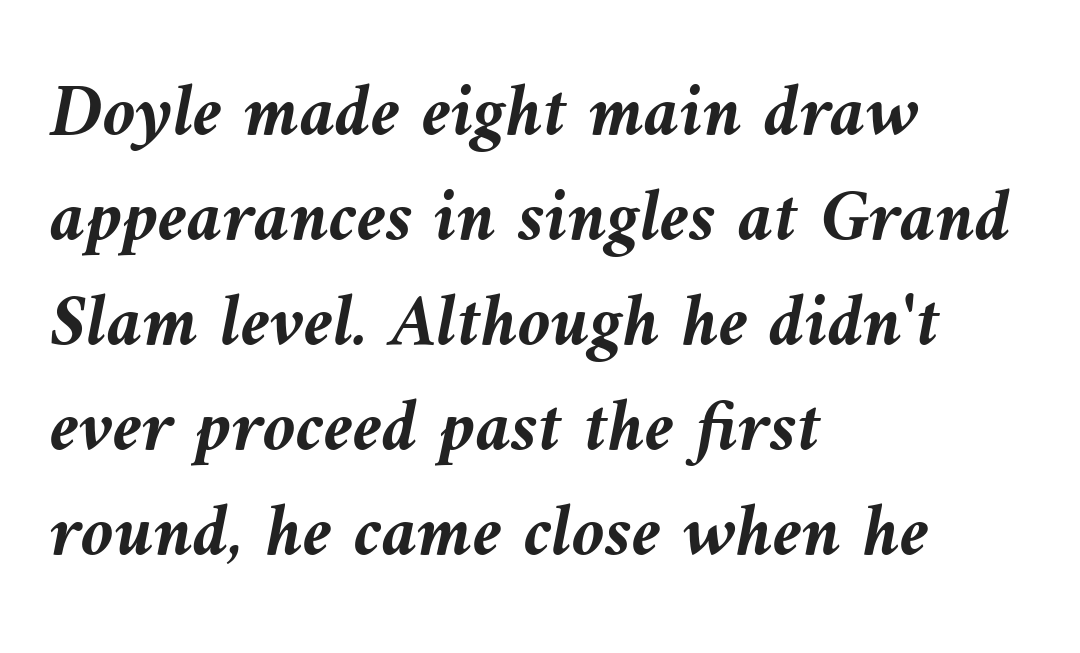
Q: Is the text bold? A: Yes.
Q: Is the text italic (slanted)? A: Yes, it leans left by about 9 degrees.
Q: Is the text underlined? A: No.
Q: How is the paragraph aligned? A: Left-aligned.
Q: Is the spacing between letters normal or unusually wide? A: Normal.
Q: Is the spacing between lines tight, normal or loose? A: Normal.
Q: Width (condensed, normal, or wide)? A: Normal.
Q: Stroke contrast? A: Medium.
Q: x-height? A: Medium.
Q: Monospaced? A: No.
